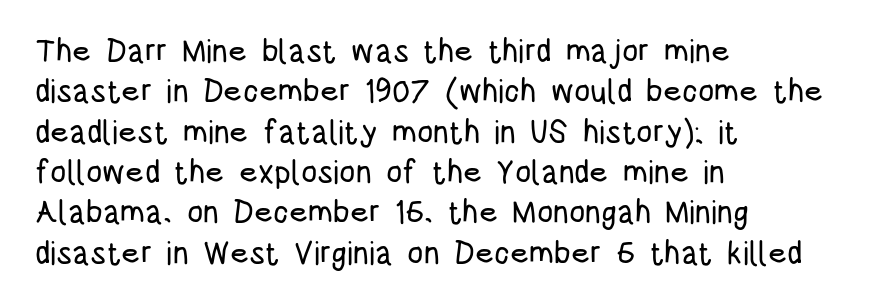
The image shows 32 px condensed sans-serif type, upright; set left-aligned, normal line spacing (1.26x), normal letter spacing, not underlined; low stroke contrast and a large x-height.
